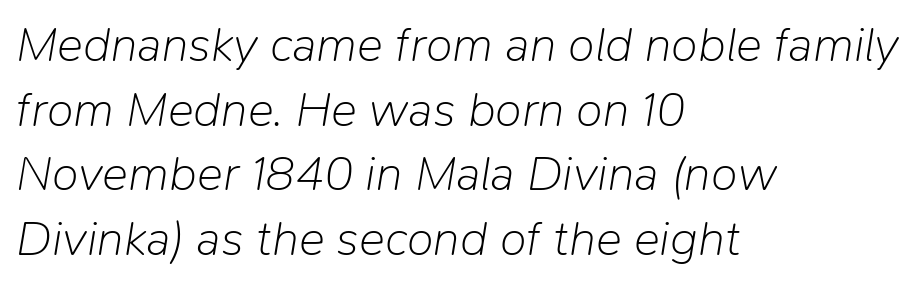
The space directly below the letters is spotless. These lines sit exactly where default settings would place them. The passage shown is typed in a proportional face where columns would drift. In terms of letterspacing, this is plain default setting. The lines are quadded left. You can tell it's italic because the verticals aren't actually vertical.
